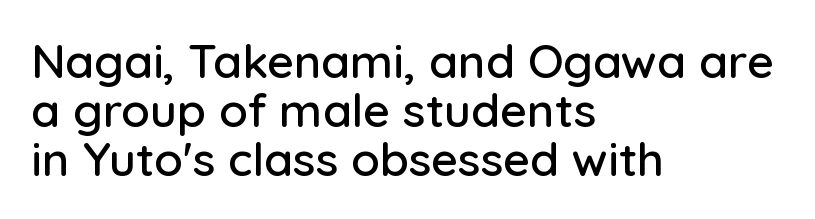
This block would grow much taller if given ordinary leading; it's compressed now. Designer's note — italics off, roman on. Horizontally, the lines are justified to the leading edge only. A clean baseline with only descenders dipping below it. This sample has the flowing, uneven cadence of proportional lettering. The font family rendered here belongs to the sans-serif group.
